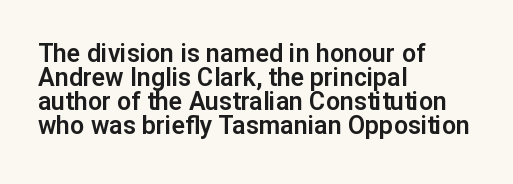
Does the lettering tilt? It doesn't — this is upright. How are the letters spaced? Ordinarily, with no added tracking. Beneath every word, the page is bare. Honestly, the rows look squashed on top of each other.
